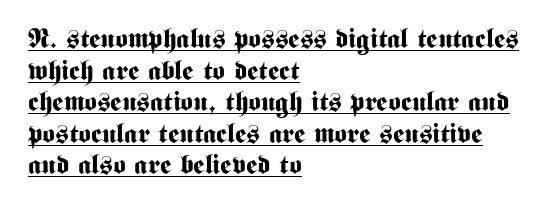
Q: Is the text bold? A: Yes.
Q: Is the text italic (slanted)? A: No, it is upright.
Q: Is the text underlined? A: Yes.
Q: How is the paragraph aligned? A: Left-aligned.
Q: Is the spacing between letters normal or unusually wide? A: Normal.
